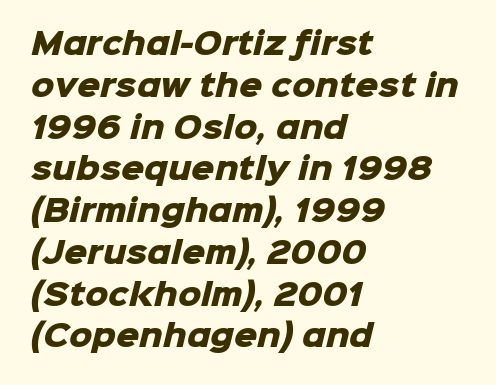
{"serif": "no", "bold": "yes", "weight": "heavy", "width": "normal", "stroke_contrast": "low", "x_height": "medium", "monospaced": "no", "underline": "no", "align": "left", "line_spacing": "normal", "line_spacing_ratio": 1.44, "letter_spacing": "normal", "letter_spacing_em": 0.0, "glyph_px": 29}
